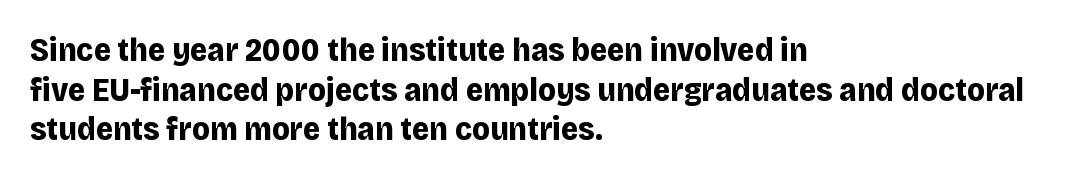
Q: Is the text bold? A: Yes.
Q: Is the text italic (slanted)? A: No, it is upright.
Q: Is the typeface a serif or a sans-serif typeface? A: Sans-serif.
Q: Is the text underlined? A: No.
Q: How is the paragraph aligned? A: Left-aligned.
Q: Is the spacing between letters normal or unusually wide? A: Normal.
Q: Width (condensed, normal, or wide)? A: Normal.
Q: Stroke contrast? A: Low.
Q: x-height? A: Large.
Q: Monospaced? A: No.
